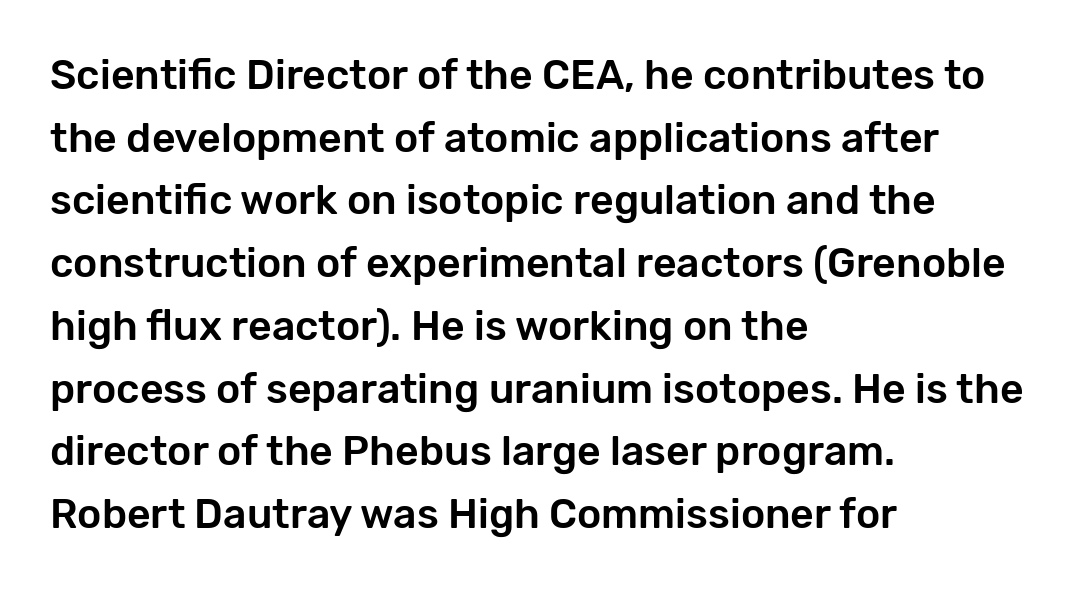
The image shows 41 px sans-serif type, upright; set left-aligned, normal line spacing (1.53x), normal letter spacing, not underlined; low stroke contrast and a medium x-height.
